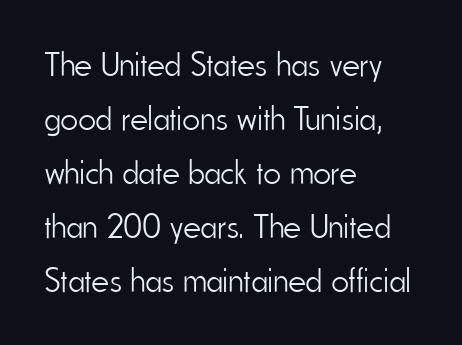
Q: Is the text bold? A: No.
Q: Is the text italic (slanted)? A: No, it is upright.
Q: Is the typeface a serif or a sans-serif typeface? A: Sans-serif.
Q: Is the text underlined? A: No.
Q: How is the paragraph aligned? A: Left-aligned.
Q: Is the spacing between letters normal or unusually wide? A: Normal.
Q: Is the spacing between lines tight, normal or loose? A: Normal.
Q: Width (condensed, normal, or wide)? A: Condensed.
Q: Stroke contrast? A: Low.
Q: x-height? A: Small.
Q: Monospaced? A: No.
